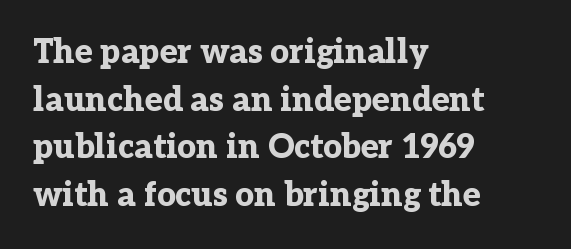
These words are printed bold, with thick strokes throughout. Is the letter spacing exaggerated? No — it looks like the ordinary default. Here the designer chose a conventional face with non-uniform glyph widths. A normal amount of white space separates one row of letters from the next. The type family on display is of the serif kind. Typeset ragged right — the left edge is the straight one.
